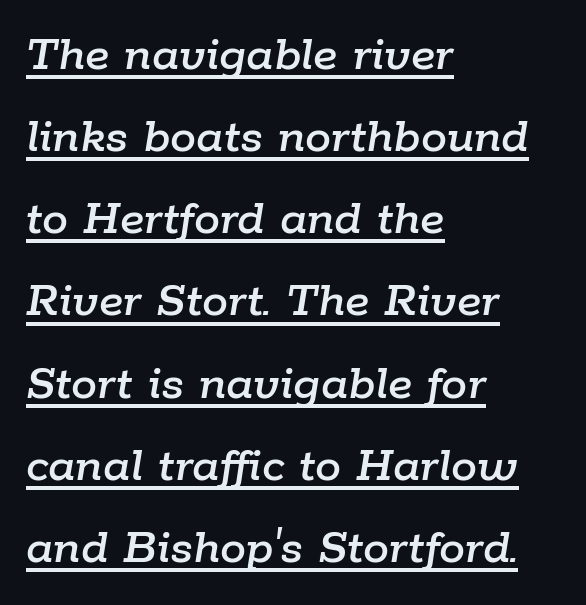
{"italic": "yes", "lean": "right", "slant_degrees": 9, "width": "normal", "stroke_contrast": "low", "x_height": "medium", "monospaced": "no", "underline": "yes", "align": "left", "line_spacing": "normal", "line_spacing_ratio": 1.58, "letter_spacing": "normal", "letter_spacing_em": 0.0, "glyph_px": 52}
